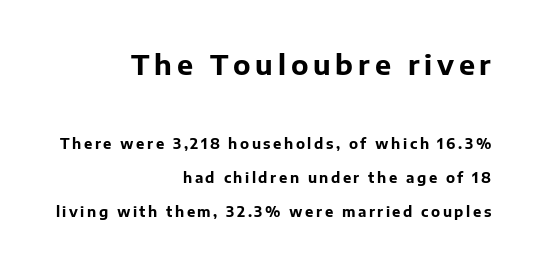
{"italic": "no", "bold": "yes", "underline": "no", "align": "right", "line_spacing": "loose", "line_spacing_ratio": 2.42, "larger_block": "first", "size_ratio": 1.93, "glyph_px": 27}
